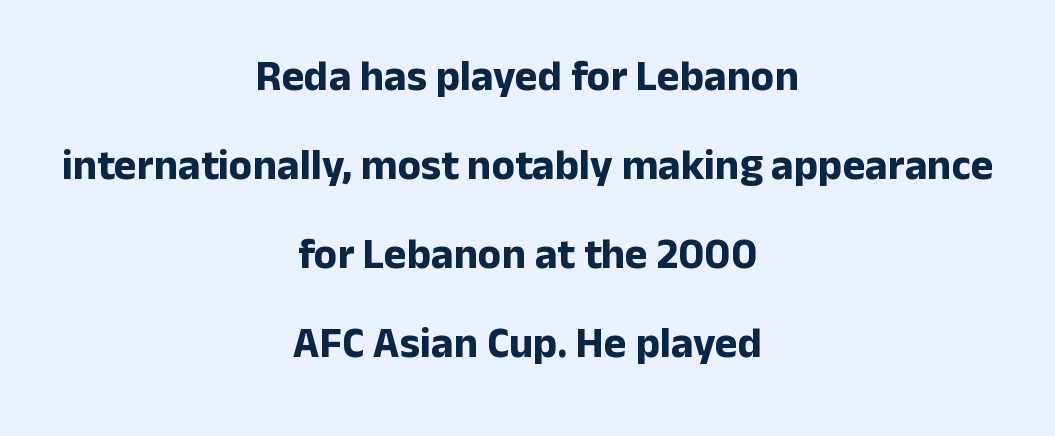
The block of text is sparse from top to bottom, with ample space between rows. The specimen reads as upright at a glance. This is heavy type, rendered in bold. Serif or sans? Sans — the stroke terminals are bare. Here the glyphs are tracked normally, forming tight word shapes.
